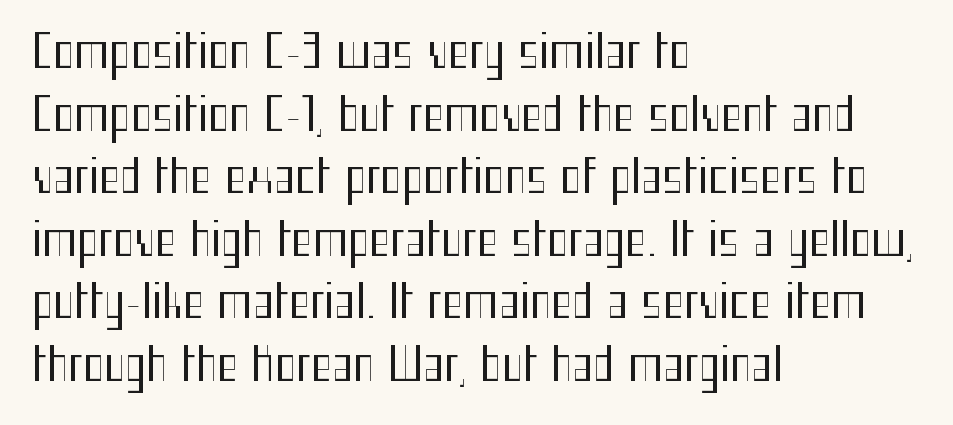
The cut favours lightness, reaching ordinary text weight at its darkest. The foot of each line stays bare and open. How would I describe the line gaps? Plain and ordinary. Is this a fixed-width face? No — the glyphs have proportional, varying widths.
